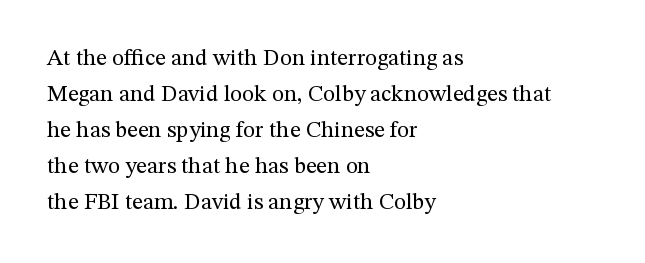
{"italic": "no", "bold": "no", "underline": "no", "align": "left", "line_spacing": "normal", "line_spacing_ratio": 1.57, "letter_spacing": "normal", "letter_spacing_em": 0.0, "glyph_px": 23}
